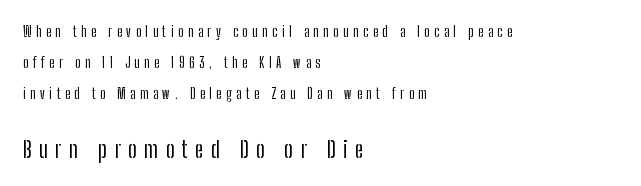
The image shows 23 px text type, upright; set left-aligned, loose line spacing (2.22x), unusually wide letter spacing (+0.33 em), not underlined; the second (bottom) block is 1.64x larger.
